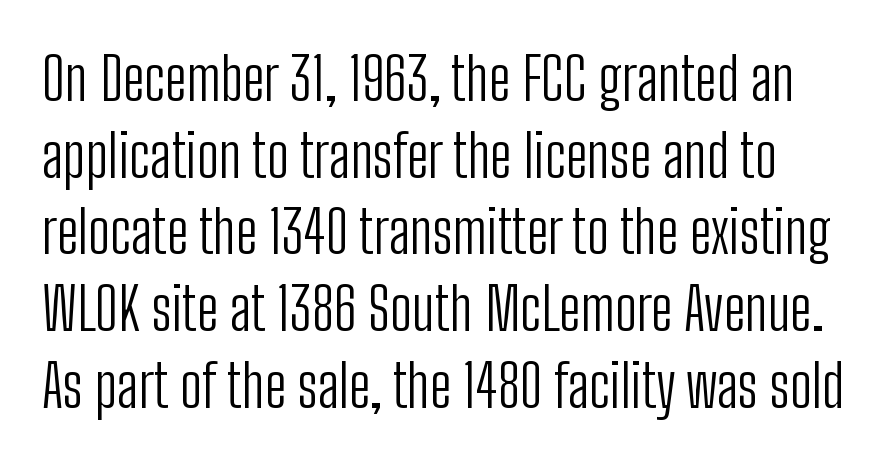
Q: Is the text bold? A: No.
Q: Is the text italic (slanted)? A: No, it is upright.
Q: Is the typeface a serif or a sans-serif typeface? A: Sans-serif.
Q: Is the text underlined? A: No.
Q: Is the spacing between letters normal or unusually wide? A: Normal.
Q: Is the spacing between lines tight, normal or loose? A: Normal.
Q: Width (condensed, normal, or wide)? A: Condensed.
Q: Stroke contrast? A: Low.
Q: x-height? A: Medium.
Q: Monospaced? A: No.
